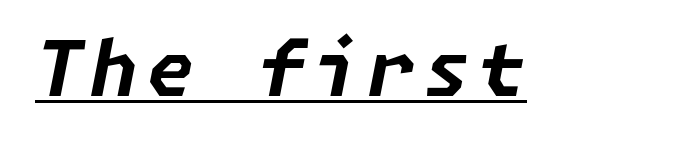
Q: Is the text bold? A: Yes.
Q: Is the text italic (slanted)? A: Yes, it leans right by about 11 degrees.
Q: Is the text underlined? A: Yes.
Q: Width (condensed, normal, or wide)? A: Normal.
Q: Stroke contrast? A: Low.
Q: x-height? A: Medium.
